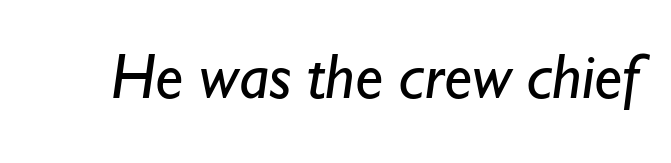
The strokes are not fattened; the text isn't bold. Default kerning and tracking; the words read as compact shapes. The rendering uses natural spacing where letterforms have individual widths. Anything drawn beneath the words? Only blank space.
